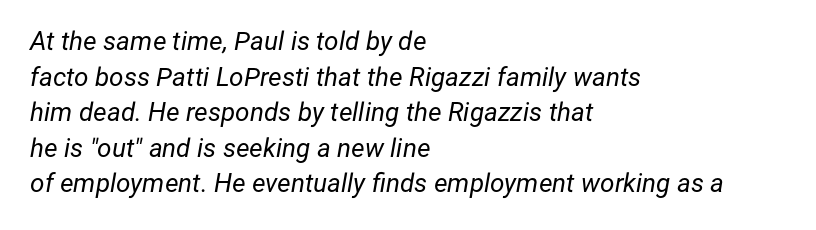
Q: Is the text bold? A: No.
Q: Is the text italic (slanted)? A: Yes, it leans right by about 12 degrees.
Q: Is the text underlined? A: No.
Q: How is the paragraph aligned? A: Left-aligned.
Q: Is the spacing between letters normal or unusually wide? A: Normal.
Q: Is the spacing between lines tight, normal or loose? A: Normal.
